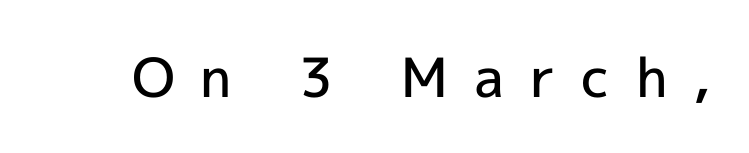
Q: Is the text bold? A: Semi-bold.
Q: Is the text italic (slanted)? A: No, it is upright.
Q: Is the typeface a serif or a sans-serif typeface? A: Sans-serif.
Q: Is the text underlined? A: No.
Q: Is the spacing between letters normal or unusually wide? A: Unusually wide.
Q: Width (condensed, normal, or wide)? A: Normal.
Q: x-height? A: Medium.
Q: Monospaced? A: No.
